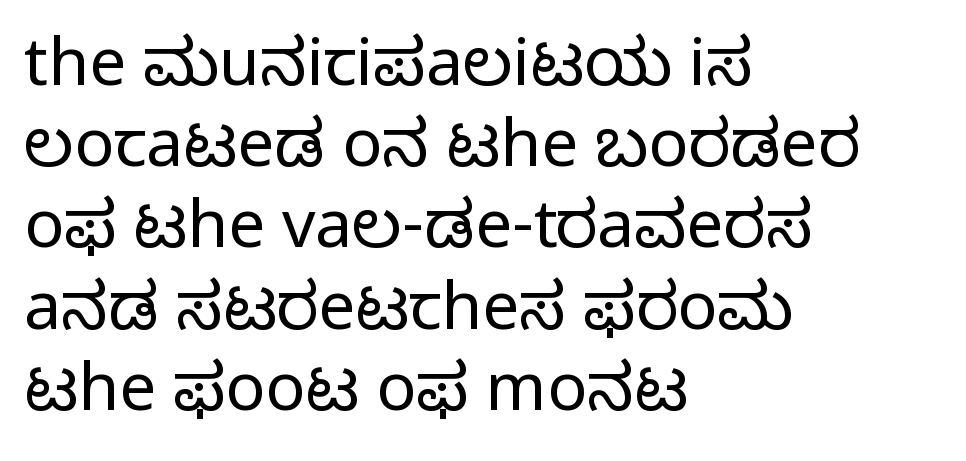
The image shows 66 px regular-weight sans-serif type, upright; set left-aligned, line spacing 1.23x, normal letter spacing, not underlined; low stroke contrast and a medium x-height.
